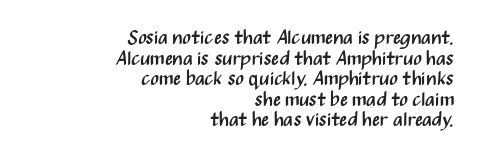
The image shows 20 px text type, upright; set right-aligned, tight line spacing (1.03x), normal letter spacing, not underlined.
